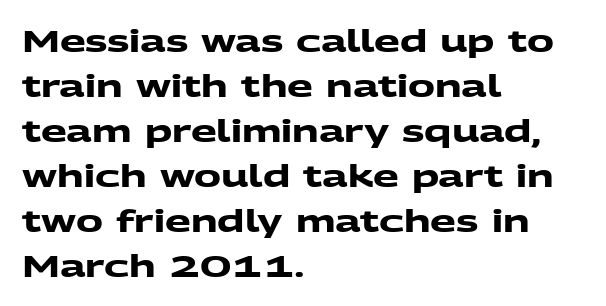
The image shows 30 px heavy, wide sans-serif type; set left-aligned, normal line spacing (1.5x), normal letter spacing, not underlined; medium stroke contrast and a medium x-height.
